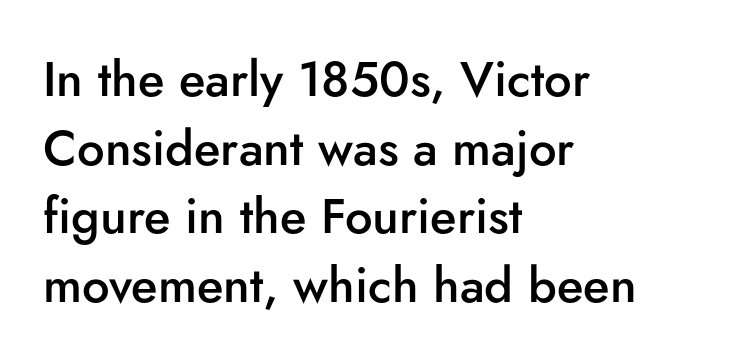
The rag falls on the right side of this text block. The glyphs are unaccompanied by any horizontal stroke below them. Do the letters lean? They stand straight. The glyphs have the mass of a demibold cut, below bold. Baseline-to-baseline distance is the conventional proportion of letter height. Nope, no serifs anywhere on these letters.
